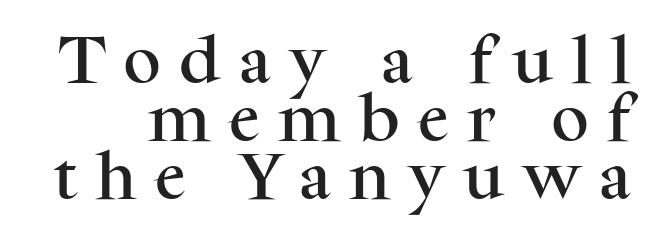
{"serif": "yes", "italic": "no", "width": "normal", "stroke_contrast": "medium", "x_height": "medium", "monospaced": "no", "underline": "no", "line_spacing": "tight", "line_spacing_ratio": 1.12, "letter_spacing": "wide", "letter_spacing_em": 0.36, "glyph_px": 52}
